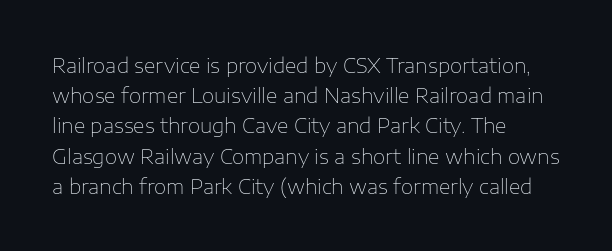
Q: Is the text bold? A: No.
Q: Is the text italic (slanted)? A: No, it is upright.
Q: Is the text underlined? A: No.
Q: How is the paragraph aligned? A: Left-aligned.
Q: Is the spacing between letters normal or unusually wide? A: Normal.
Q: Is the spacing between lines tight, normal or loose? A: Normal.
